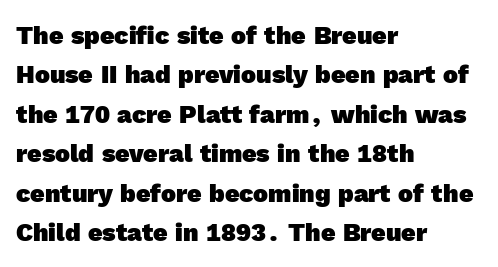
The letterforms sit shoulder to shoulder at normal distance. These words are printed bold, with thick strokes throughout. This sample is left-justified, so line endings fall wherever the words run out. Leading matches the norm, producing a regular column.
